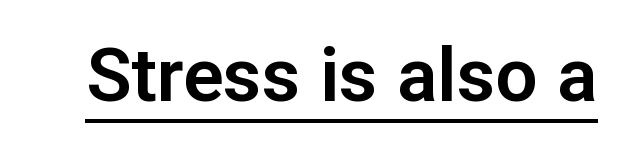
The image shows 75 px sans-serif type, upright; set normal letter spacing, underlined; low stroke contrast and a medium x-height.
